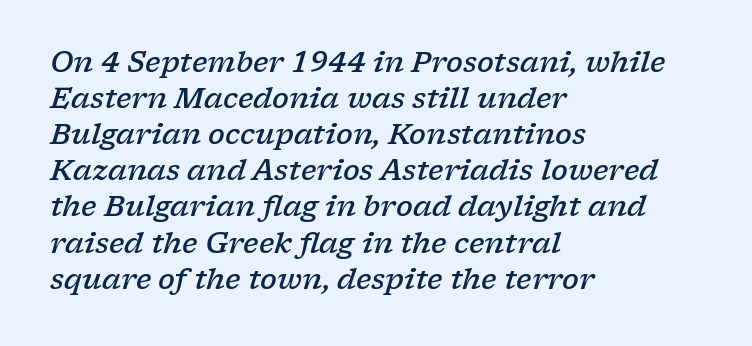
{"serif": "yes", "italic": "yes", "lean": "right", "slant_degrees": 17, "bold": "semi", "weight": "semibold", "width": "wide", "stroke_contrast": "low", "x_height": "medium", "monospaced": "no", "underline": "no", "align": "left", "line_spacing": "normal", "line_spacing_ratio": 1.29, "letter_spacing": "normal", "letter_spacing_em": 0.0, "glyph_px": 28}
